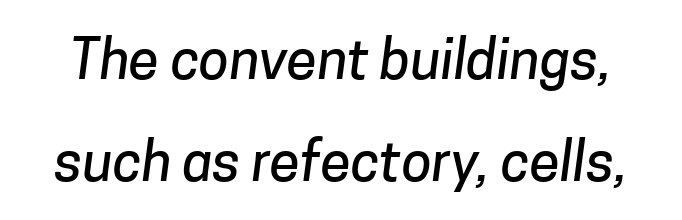
Underlining? Definitely not there. Typographically, this falls in the sans-serif category. Nobody touched the tracking dial on this one. Varying glyph widths throughout — classic text-font behaviour.
